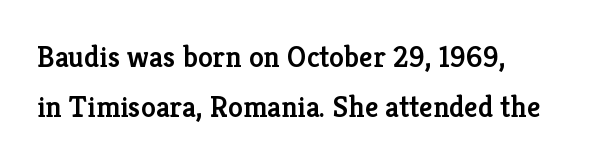
{"serif": "yes", "italic": "no", "bold": "semi", "weight": "semibold", "width": "normal", "stroke_contrast": "low", "x_height": "medium", "monospaced": "no", "underline": "no", "align": "left", "line_spacing": "normal", "line_spacing_ratio": 1.67, "letter_spacing": "normal", "letter_spacing_em": 0.0, "glyph_px": 30}
